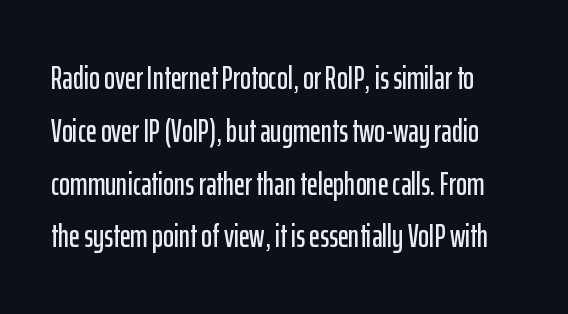
{"serif": "no", "italic": "no", "width": "condensed", "stroke_contrast": "low", "x_height": "medium", "monospaced": "no", "underline": "no", "line_spacing": "normal", "line_spacing_ratio": 1.6, "letter_spacing": "normal", "letter_spacing_em": 0.0, "glyph_px": 33}
